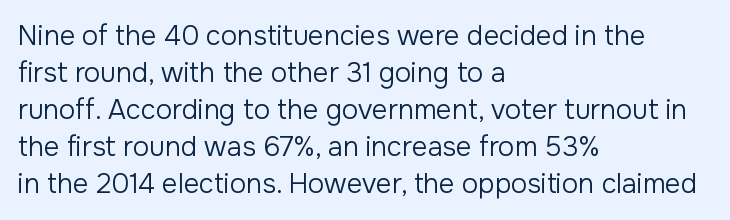
Q: Is the text bold? A: No.
Q: Is the text italic (slanted)? A: No, it is upright.
Q: Is the text underlined? A: No.
Q: How is the paragraph aligned? A: Left-aligned.
Q: Is the spacing between letters normal or unusually wide? A: Normal.
Q: Is the spacing between lines tight, normal or loose? A: Normal.
